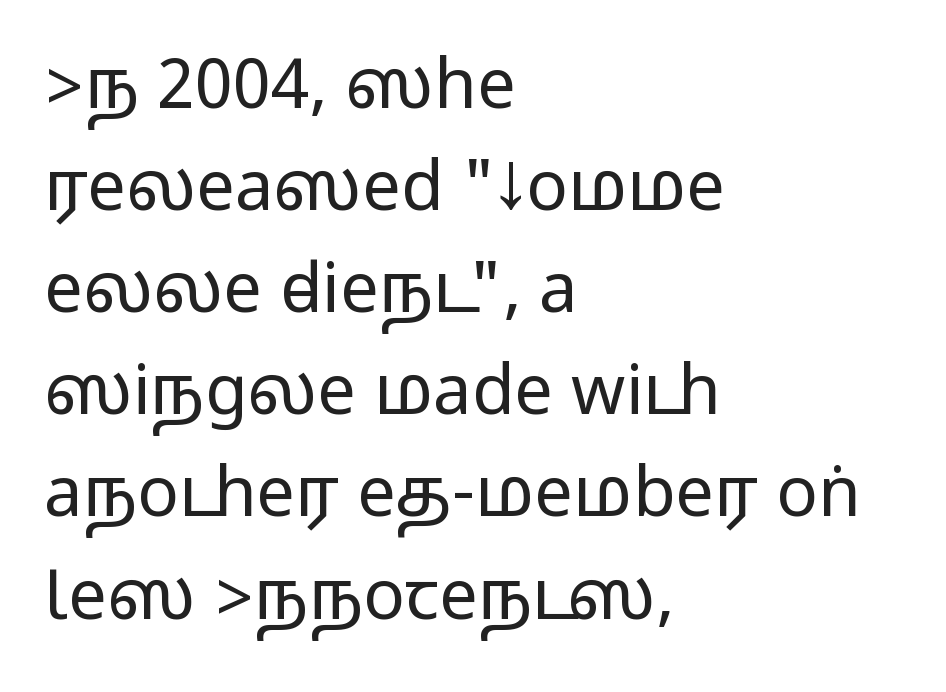
{"serif": "no", "italic": "no", "width": "wide", "stroke_contrast": "medium", "monospaced": "no", "underline": "no", "align": "left", "line_spacing": "normal", "line_spacing_ratio": 1.48, "letter_spacing": "normal", "letter_spacing_em": 0.0, "glyph_px": 69}
